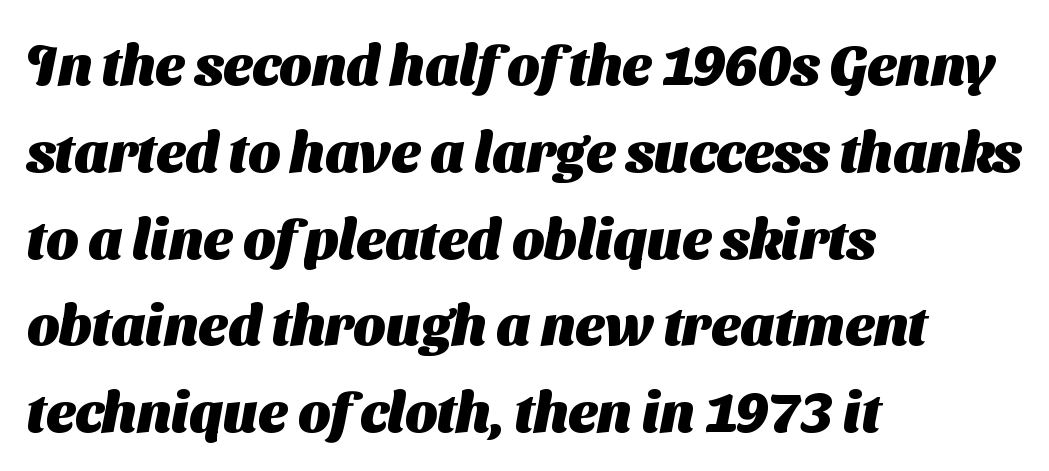
The image shows 56 px heavy sans-serif type; set left-aligned, normal line spacing (1.55x), normal letter spacing, not underlined; medium stroke contrast and a medium x-height.
